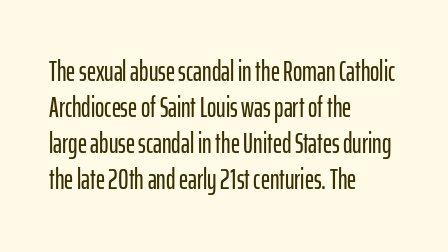
Left-aligned paragraph, ragged on the right. These lines are rendered in a variable-pitch font. Quick note: not italic, upright. Leading matches the norm, producing a regular column.
